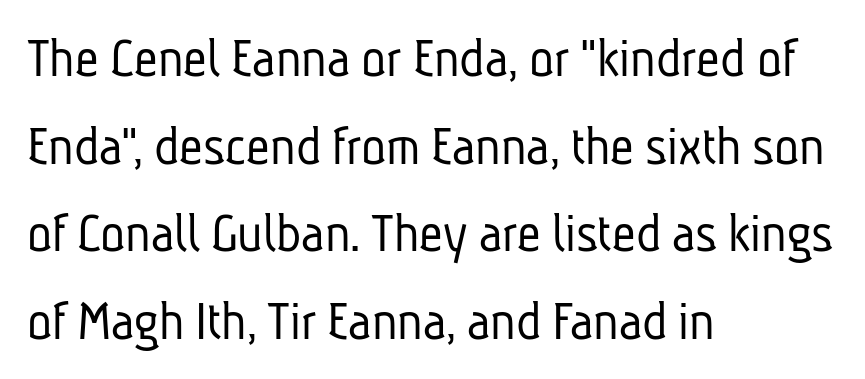
The image shows 58 px light, condensed sans-serif type; set left-aligned, normal line spacing (1.51x), normal letter spacing, not underlined; low stroke contrast and a medium x-height.
